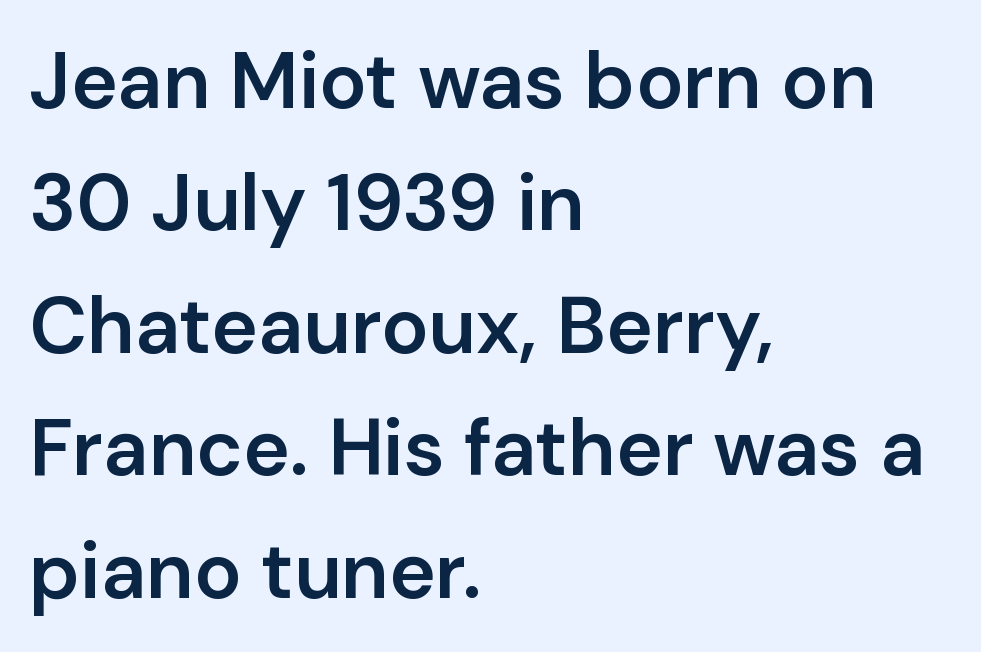
Only glyphs here, with clear space below each row. Bold? Not quite — semibold, heavier than regular but stopping short. Type style note: lacks serifs. Unlike italic type, these characters show no tilt at all. Each letter keeps its own natural width here, so spacing adapts to shape.
